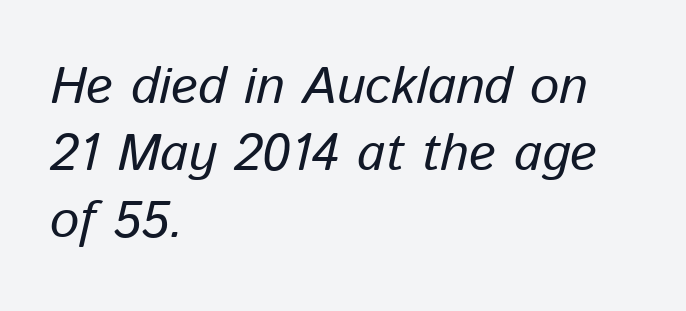
Q: Is the text bold? A: No.
Q: Is the text italic (slanted)? A: Yes, it leans right by about 13 degrees.
Q: Is the text underlined? A: No.
Q: How is the paragraph aligned? A: Left-aligned.
Q: Is the spacing between letters normal or unusually wide? A: Normal.
Q: Is the spacing between lines tight, normal or loose? A: Normal.
Q: Width (condensed, normal, or wide)? A: Normal.
Q: Stroke contrast? A: Low.
Q: x-height? A: Medium.
Q: Monospaced? A: No.
